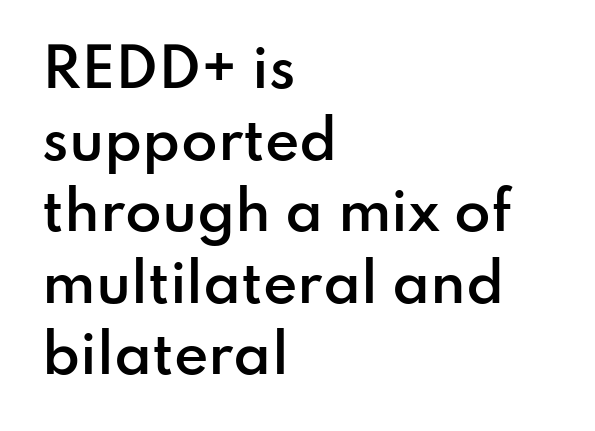
The image shows 53 px semibold sans-serif type, upright; set left-aligned, normal line spacing (1.35x), normal letter spacing, not underlined; low stroke contrast and a small x-height.
